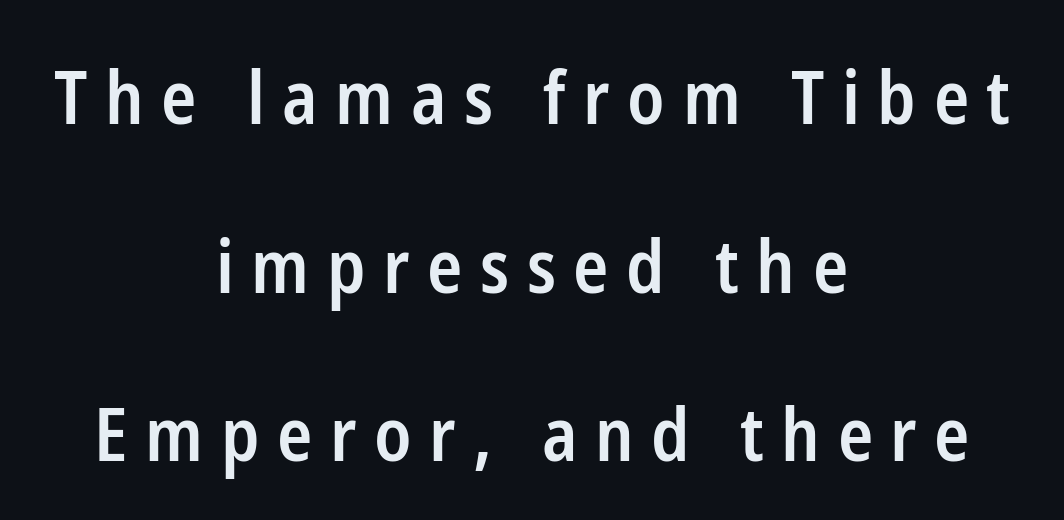
Q: Is the text bold? A: Semi-bold.
Q: Is the text italic (slanted)? A: No, it is upright.
Q: Is the typeface a serif or a sans-serif typeface? A: Sans-serif.
Q: Is the text underlined? A: No.
Q: How is the paragraph aligned? A: Centered.
Q: Is the spacing between letters normal or unusually wide? A: Unusually wide.
Q: Is the spacing between lines tight, normal or loose? A: Loose.
Q: Width (condensed, normal, or wide)? A: Condensed.
Q: Stroke contrast? A: Low.
Q: x-height? A: Medium.
Q: Monospaced? A: No.
